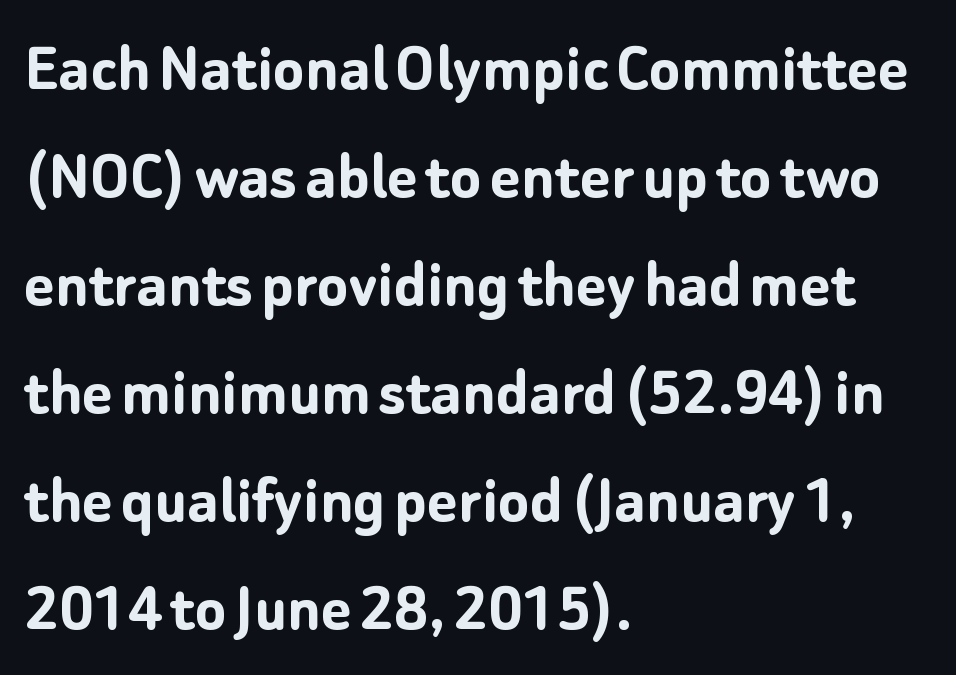
The type sits square on the baseline with zero lean. Anything drawn beneath the words? Only blank space. Nothing sits at the stroke ends, so this counts as sans-serif. Each letter keeps its own natural width here, so spacing adapts to shape.
